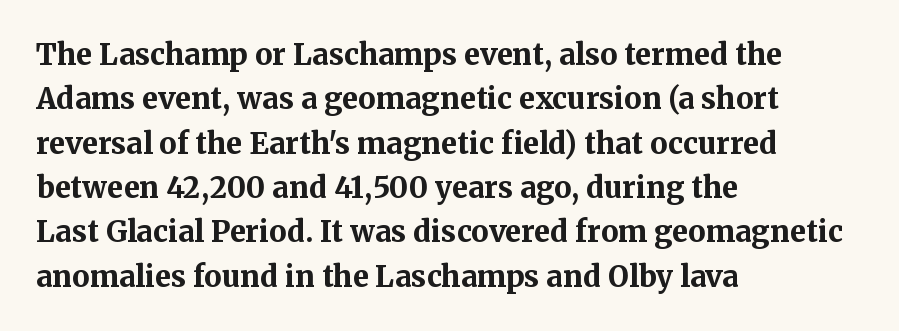
A typesetter would call this proportional, since set widths differ per character. Unmarked baselines from the first word to the last. The letters sit at their default tracking, neither squeezed nor spread. Does the type have serifs? Yes, each stem ends in a small foot. The paragraph shown leans on its left margin. You can tell it's not italic because the verticals are truly vertical.
